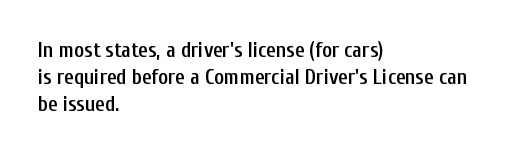
The typography opts for an upright posture over an oblique one. The typesetting leans somewhat heavy: a semibold. Look at the tracking — it's just the regular setting, nothing added. Bare-footed words on every line. Summary of vertical rhythm: regular, with standard interline spacing. The paragraph shown leans on its left margin.
